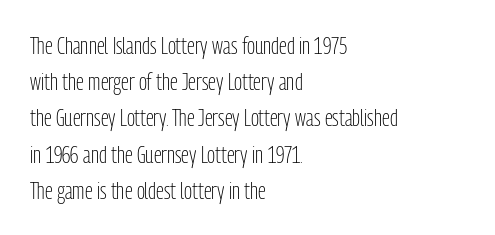
Q: Is the text bold? A: No.
Q: Is the text italic (slanted)? A: No, it is upright.
Q: Is the text underlined? A: No.
Q: How is the paragraph aligned? A: Left-aligned.
Q: Is the spacing between letters normal or unusually wide? A: Normal.
Q: Is the spacing between lines tight, normal or loose? A: Normal.
